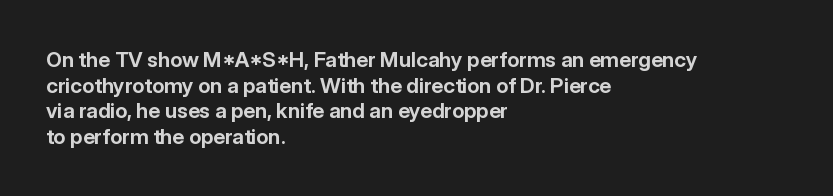
Is there any slant? The stems are plumb. The zone under the glyphs is completely vacant. Caption: bold face, heavy strokes. Each word holds together tightly as a unit, with standard inter-letter gaps. Does the copy run flush right? No — it runs flush left.
